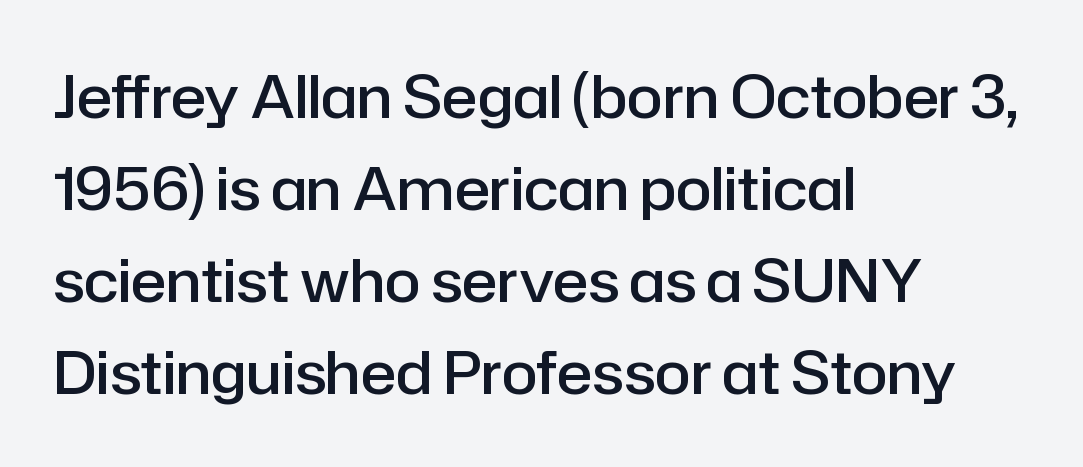
Q: Is the text bold? A: Semi-bold.
Q: Is the text italic (slanted)? A: No, it is upright.
Q: Is the typeface a serif or a sans-serif typeface? A: Sans-serif.
Q: Is the text underlined? A: No.
Q: How is the paragraph aligned? A: Left-aligned.
Q: Is the spacing between letters normal or unusually wide? A: Normal.
Q: Is the spacing between lines tight, normal or loose? A: Normal.
Q: Width (condensed, normal, or wide)? A: Normal.
Q: Stroke contrast? A: Low.
Q: x-height? A: Medium.
Q: Monospaced? A: No.
